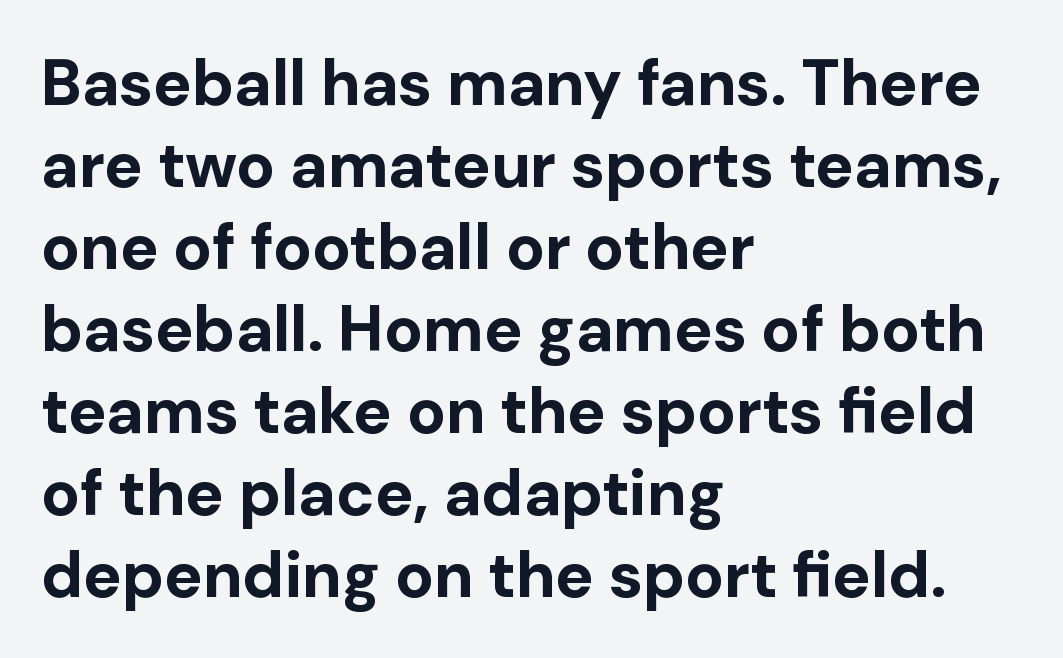
Q: Is the text bold? A: Yes.
Q: Is the text italic (slanted)? A: No, it is upright.
Q: Is the typeface a serif or a sans-serif typeface? A: Sans-serif.
Q: Is the text underlined? A: No.
Q: How is the paragraph aligned? A: Left-aligned.
Q: Is the spacing between letters normal or unusually wide? A: Normal.
Q: Is the spacing between lines tight, normal or loose? A: Normal.
Q: Width (condensed, normal, or wide)? A: Normal.
Q: Stroke contrast? A: Low.
Q: x-height? A: Medium.
Q: Monospaced? A: No.
